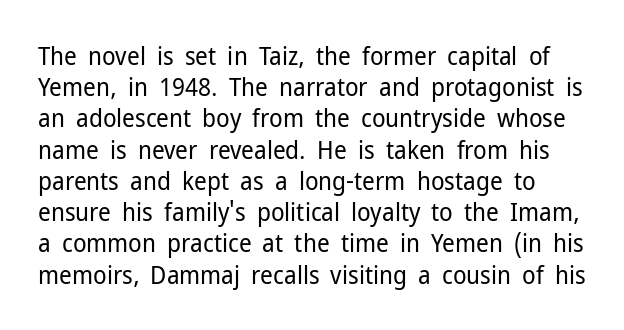
{"italic": "no", "bold": "no", "underline": "no", "line_spacing": "normal", "line_spacing_ratio": 1.25, "letter_spacing": "normal", "letter_spacing_em": 0.0, "glyph_px": 25}
